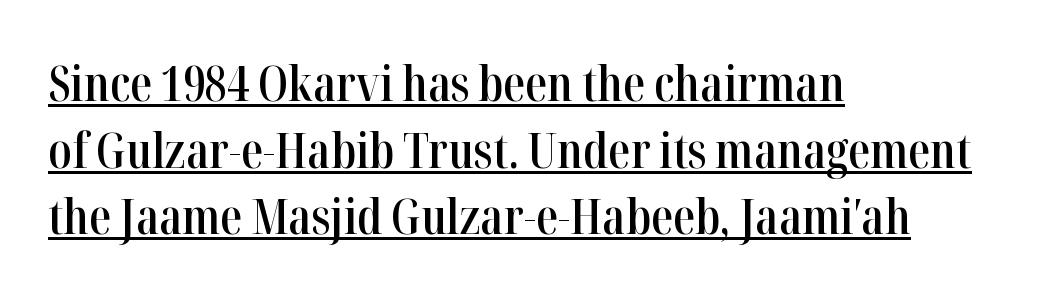
The image shows 49 px semibold, condensed serif type, upright; set left-aligned, normal line spacing (1.36x), normal letter spacing, underlined; high stroke contrast and a medium x-height.
